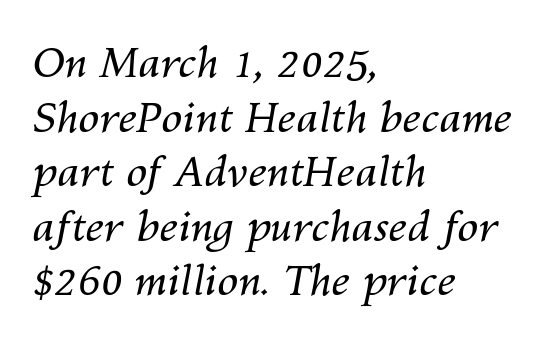
Descenders are the only things crossing below the line. These lines are rendered in a variable-pitch font. If you measured baseline to baseline, you'd find a middling distance. Slanted lettering throughout. The compositor pushed each line to the left boundary. The characters are drawn with everyday or finer stroke widths.
